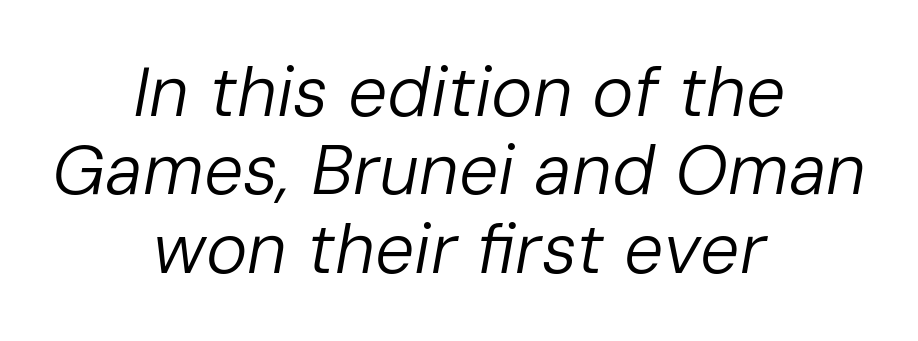
The image shows 70 px regular-weight type, italic (leaning right); set centered, tight line spacing (1.12x), normal letter spacing, not underlined; low stroke contrast and a medium x-height.
